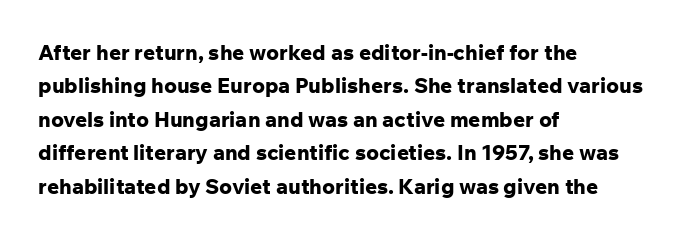
The image shows 21 px bold type, upright; set left-aligned, normal line spacing (1.59x), normal letter spacing, not underlined.
